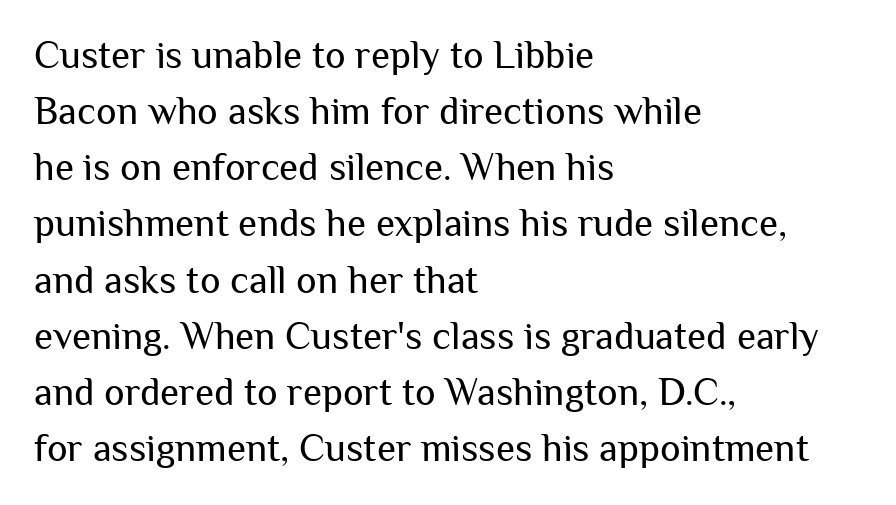
{"serif": "no", "italic": "no", "bold": "no", "weight": "regular", "width": "normal", "stroke_contrast": "medium", "x_height": "medium", "monospaced": "no", "underline": "no", "align": "left", "line_spacing": "normal", "line_spacing_ratio": 1.44, "letter_spacing": "normal", "letter_spacing_em": 0.0, "glyph_px": 39}
